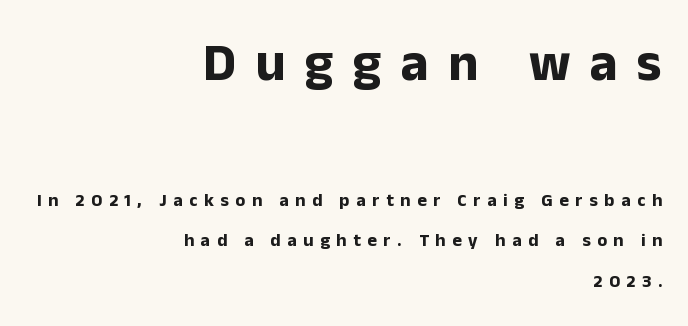
Character widths vary here, with narrow letters taking less room than wide ones. Nope, not italic — everything's standing straight. Words appear elongated and porous because spacing is wide. I'd call this a sans setting — the letters go barefoot. The emphasis by scale lands on block number one, above. The ragged edge is on the left, which tells us the setting is flush right.
